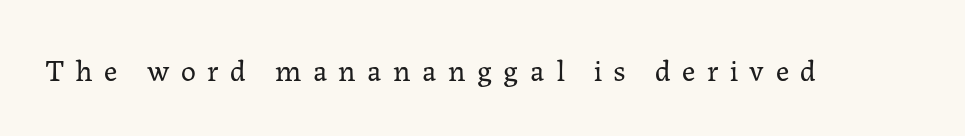
The image shows 30 px regular-weight serif type, upright; set unusually wide letter spacing (+0.38 em), not underlined; low stroke contrast and a medium x-height.
